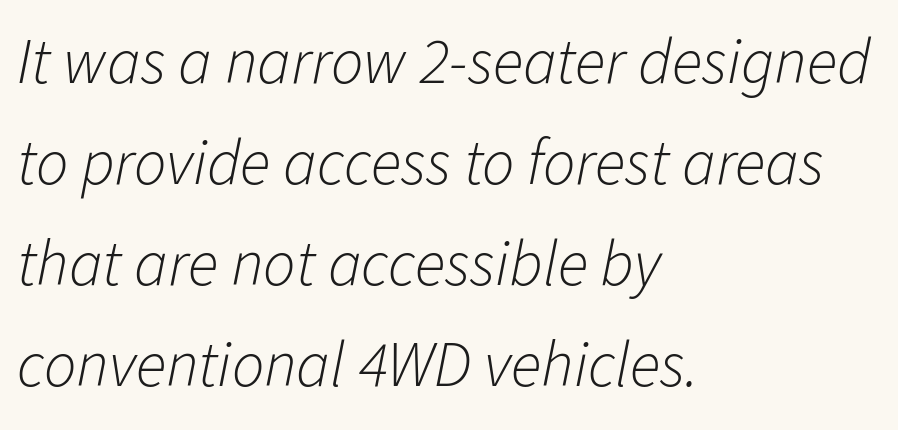
Has an underline been added? It has not. The line texture is even and compact thanks to regular tracking. Reading down the column, the eye jumps a familiar distance to each next line. The letters are slanted; this is an italic face. The face looks like a standard text weight, possibly lighter. Every row of glyphs begins at an identical x-position on the left.
